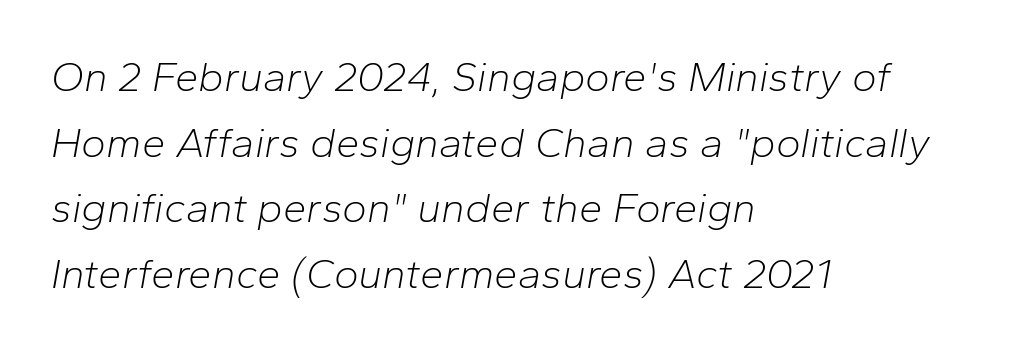
{"italic": "yes", "lean": "right", "slant_degrees": 10, "bold": "no", "weight": "light", "width": "normal", "stroke_contrast": "low", "x_height": "medium", "monospaced": "no", "underline": "no", "align": "left", "line_spacing": "normal", "line_spacing_ratio": 1.56, "letter_spacing": "normal", "letter_spacing_em": 0.0, "glyph_px": 42}
